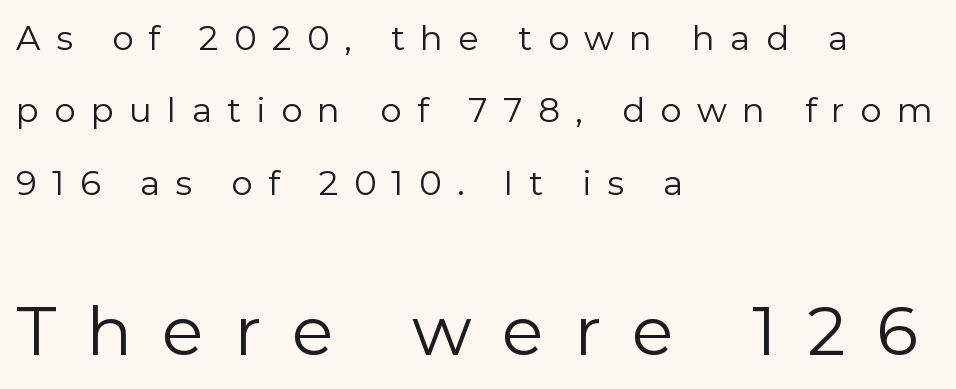
{"serif": "no", "italic": "no", "bold": "no", "weight": "regular", "width": "normal", "stroke_contrast": "low", "x_height": "medium", "monospaced": "no", "underline": "no", "align": "left", "line_spacing": "loose", "line_spacing_ratio": 2.13, "letter_spacing": "wide", "letter_spacing_em": 0.45, "larger_block": "second", "size_ratio": 2.0, "glyph_px": 68}
